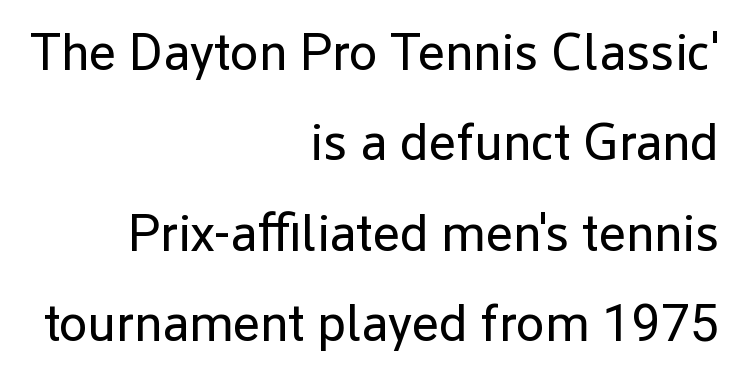
{"serif": "no", "italic": "no", "bold": "no", "weight": "regular", "width": "normal", "stroke_contrast": "low", "x_height": "medium", "monospaced": "no", "underline": "no", "align": "right", "line_spacing_ratio": 1.74, "letter_spacing": "normal", "letter_spacing_em": 0.0, "glyph_px": 52}
